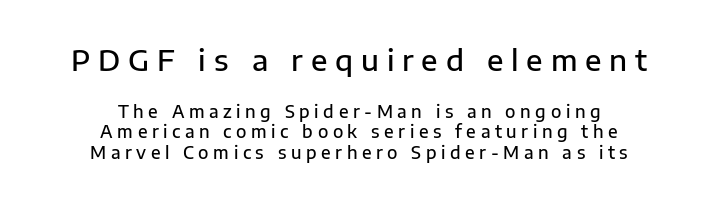
The image shows 29 px semibold sans-serif type, upright; set centered, line spacing 1.22x, unusually wide letter spacing (+0.27 em), not underlined; the first (top) block is 1.71x larger; low stroke contrast and a medium x-height.
